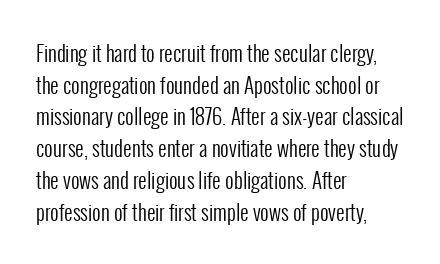
Q: Is the text bold? A: No.
Q: Is the text italic (slanted)? A: No, it is upright.
Q: Is the text underlined? A: No.
Q: How is the paragraph aligned? A: Left-aligned.
Q: Is the spacing between letters normal or unusually wide? A: Normal.
Q: Is the spacing between lines tight, normal or loose? A: Normal.
